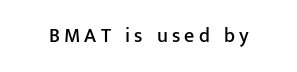
{"italic": "no", "underline": "no", "letter_spacing": "wide", "letter_spacing_em": 0.21, "glyph_px": 20}
